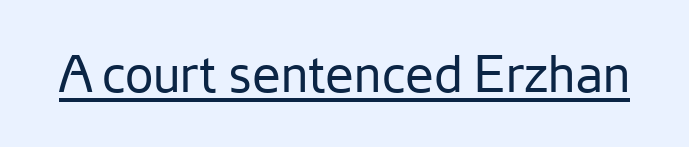
The rendering shows plain stroke endings on the letterforms — a sans-serif design. Posture: straight, roman, zero tilt. Is this a fixed-width face? No — the glyphs have proportional, varying widths. The letterforms sit at book weight or below.
